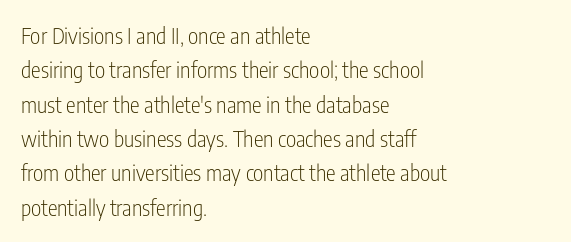
{"italic": "no", "bold": "no", "underline": "no", "align": "left", "line_spacing": "normal", "line_spacing_ratio": 1.56, "letter_spacing": "normal", "letter_spacing_em": 0.0, "glyph_px": 22}
